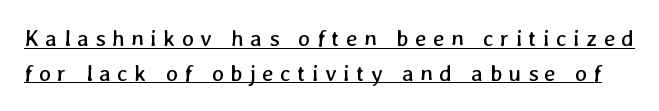
Q: Is the text bold? A: No.
Q: Is the text underlined? A: Yes.
Q: Is the spacing between letters normal or unusually wide? A: Unusually wide.
Q: Is the spacing between lines tight, normal or loose? A: Normal.
